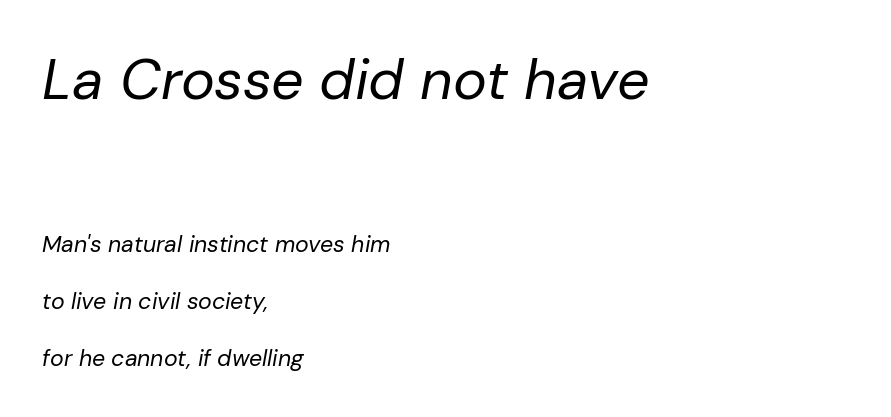
{"italic": "yes", "lean": "right", "slant_degrees": 10, "bold": "no", "weight": "regular", "width": "normal", "stroke_contrast": "low", "x_height": "medium", "monospaced": "no", "underline": "no", "align": "left", "line_spacing": "loose", "line_spacing_ratio": 2.48, "letter_spacing": "normal", "letter_spacing_em": 0.0, "larger_block": "first", "size_ratio": 2.48, "glyph_px": 57}
